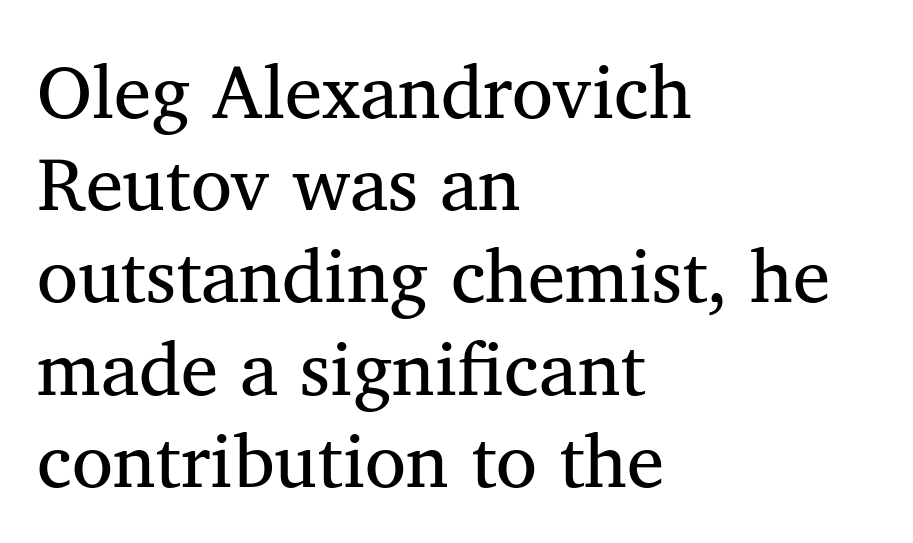
The passage shown is typed in a proportional face where columns would drift. Ascenders rise straight up at ninety degrees. Beneath every word, the page is bare. A light-to-regular cut is what we see here.
